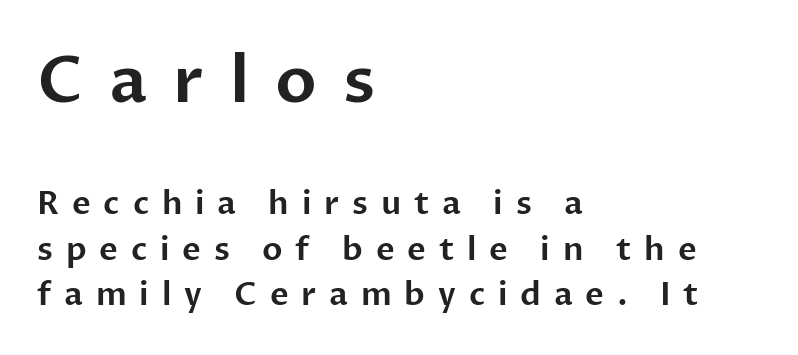
{"serif": "no", "italic": "no", "width": "normal", "stroke_contrast": "low", "x_height": "medium", "monospaced": "no", "underline": "no", "align": "left", "line_spacing": "normal", "line_spacing_ratio": 1.43, "letter_spacing": "wide", "letter_spacing_em": 0.4, "larger_block": "first", "size_ratio": 2.03, "glyph_px": 65}
